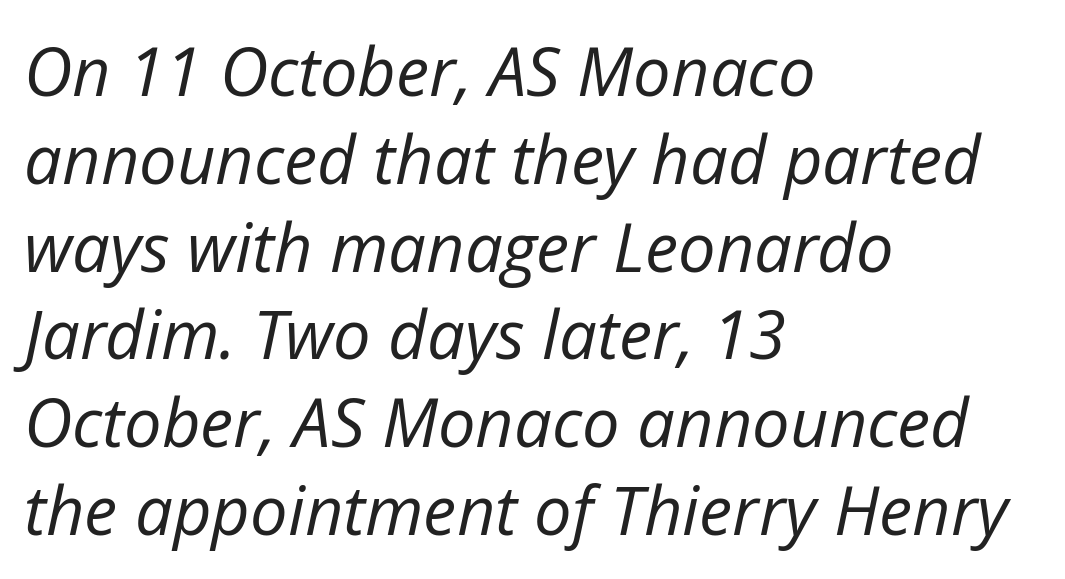
The image shows 67 px regular-weight type, italic (leaning right); set left-aligned, normal line spacing (1.31x), normal letter spacing, not underlined; low stroke contrast and a medium x-height.
